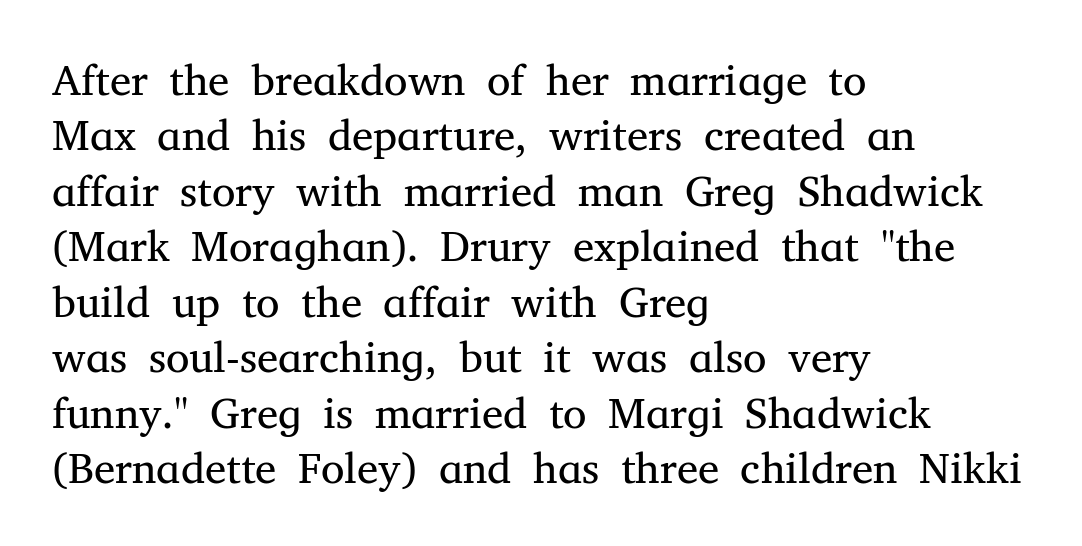
{"serif": "yes", "italic": "no", "bold": "no", "weight": "regular", "width": "normal", "stroke_contrast": "medium", "x_height": "medium", "monospaced": "no", "underline": "no", "align": "left", "line_spacing": "normal", "line_spacing_ratio": 1.29, "letter_spacing": "normal", "letter_spacing_em": 0.0, "glyph_px": 43}
